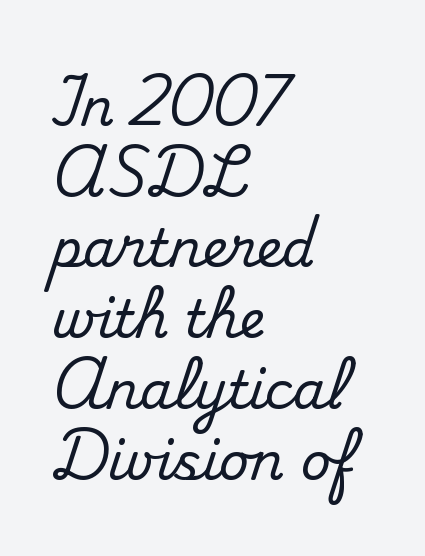
{"serif": "yes", "width": "normal", "stroke_contrast": "medium", "x_height": "small", "monospaced": "no", "underline": "no", "align": "left", "line_spacing": "normal", "line_spacing_ratio": 1.36, "letter_spacing": "normal", "letter_spacing_em": 0.0, "glyph_px": 52}
